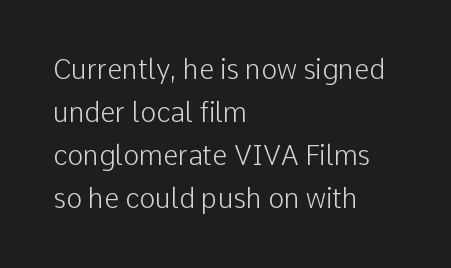
The image shows 27 px text type, upright; set left-aligned, normal line spacing (1.59x), normal letter spacing, not underlined.
